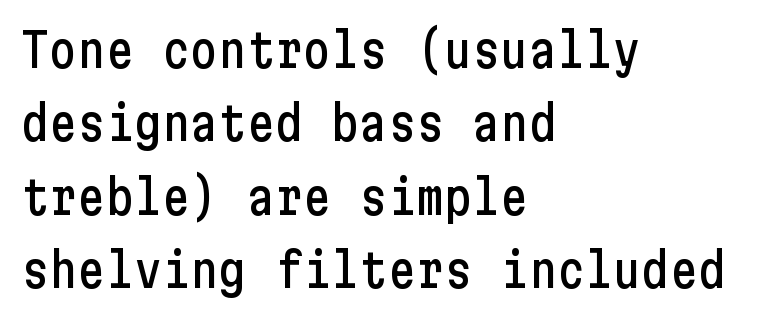
Q: Is the text italic (slanted)? A: No, it is upright.
Q: Is the typeface a serif or a sans-serif typeface? A: Sans-serif.
Q: Is the text underlined? A: No.
Q: How is the paragraph aligned? A: Left-aligned.
Q: Is the spacing between letters normal or unusually wide? A: Normal.
Q: Is the spacing between lines tight, normal or loose? A: Normal.
Q: Width (condensed, normal, or wide)? A: Condensed.
Q: Stroke contrast? A: Low.
Q: x-height? A: Medium.
